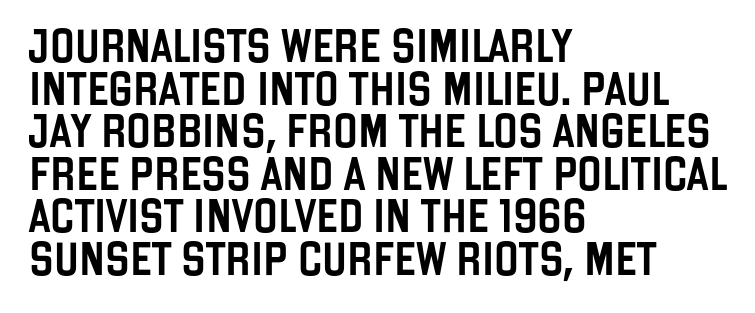
{"serif": "no", "italic": "no", "width": "condensed", "stroke_contrast": "low", "x_height": "large", "monospaced": "no", "underline": "no", "align": "left", "line_spacing": "normal", "line_spacing_ratio": 1.29, "letter_spacing": "normal", "letter_spacing_em": 0.0, "glyph_px": 33}
